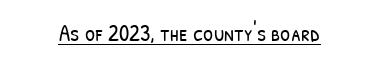
Compared with a typical body face, this is equally light or lighter still. The passage shown has conventional tracking throughout. The string is rendered with underlining switched on.
